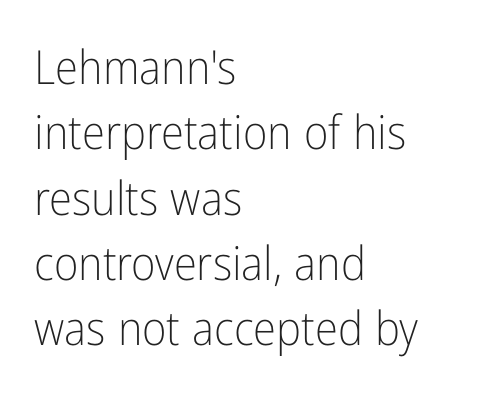
The lines are quadded left. The baseline area is clear. You can tell it's not italic because the verticals are truly vertical. Letter spacing: default. Font category for this specimen: sans-serif. The passage shown is typed in a proportional face where columns would drift.
